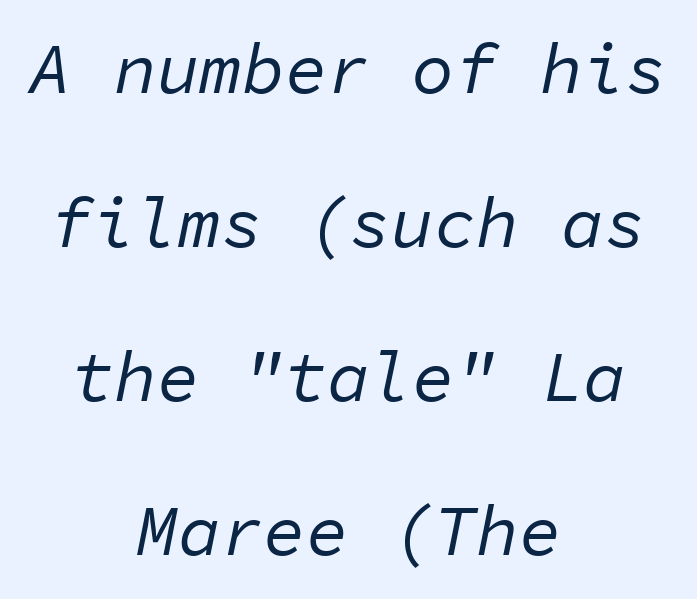
Q: Is the text bold? A: No.
Q: Is the text italic (slanted)? A: Yes, it leans right by about 11 degrees.
Q: Is the text underlined? A: No.
Q: How is the paragraph aligned? A: Centered.
Q: Is the spacing between letters normal or unusually wide? A: Normal.
Q: Is the spacing between lines tight, normal or loose? A: Loose.
Q: Width (condensed, normal, or wide)? A: Normal.
Q: Stroke contrast? A: Low.
Q: x-height? A: Medium.
Q: Monospaced? A: Yes.
